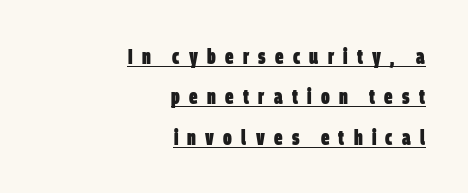
Q: Is the text bold? A: Yes.
Q: Is the text underlined? A: Yes.
Q: How is the paragraph aligned? A: Right-aligned.
Q: Is the spacing between letters normal or unusually wide? A: Unusually wide.
Q: Is the spacing between lines tight, normal or loose? A: Loose.
